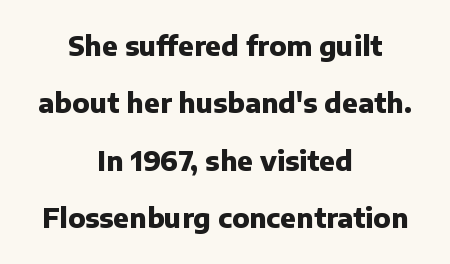
{"italic": "no", "bold": "yes", "underline": "no", "align": "center", "line_spacing": "loose", "line_spacing_ratio": 2.21, "letter_spacing": "normal", "letter_spacing_em": 0.0, "glyph_px": 26}
